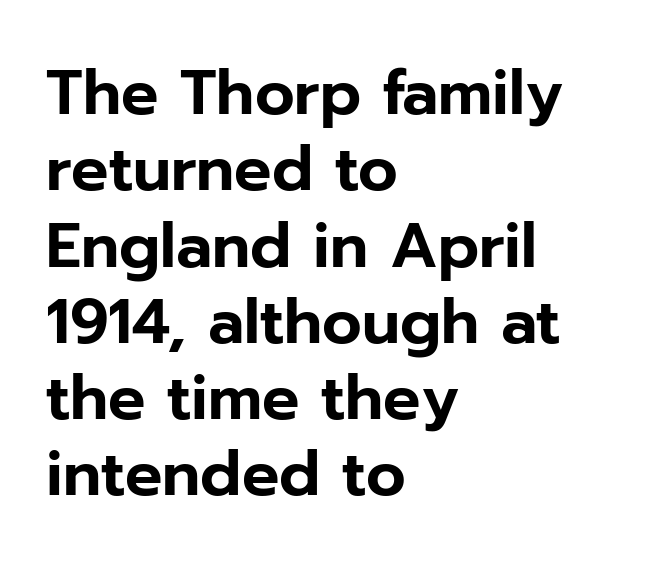
The image shows 62 px sans-serif type, upright; set left-aligned, line spacing 1.23x, normal letter spacing, not underlined; low stroke contrast and a medium x-height.
